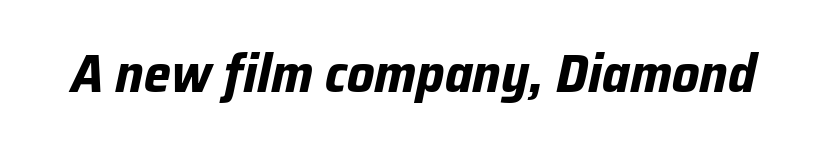
The image shows 54 px bold type, italic (leaning right); set normal letter spacing, not underlined; low stroke contrast and a medium x-height.
